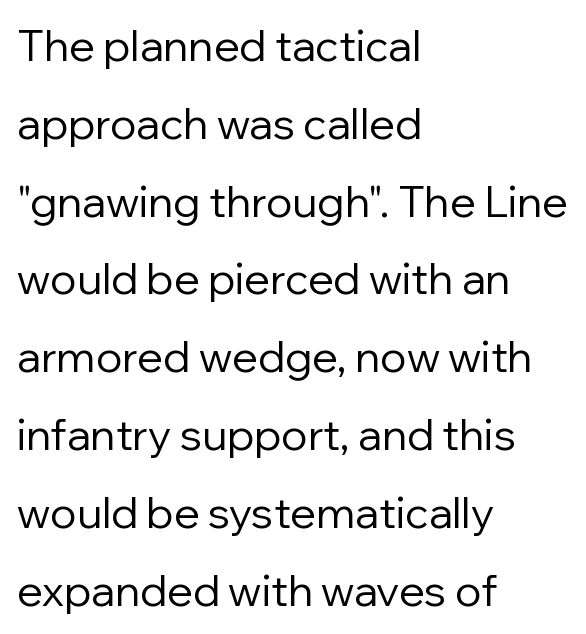
Q: Is the text bold? A: No.
Q: Is the text italic (slanted)? A: No, it is upright.
Q: Is the typeface a serif or a sans-serif typeface? A: Sans-serif.
Q: Is the text underlined? A: No.
Q: How is the paragraph aligned? A: Left-aligned.
Q: Is the spacing between letters normal or unusually wide? A: Normal.
Q: Width (condensed, normal, or wide)? A: Normal.
Q: Stroke contrast? A: Low.
Q: x-height? A: Medium.
Q: Monospaced? A: No.
